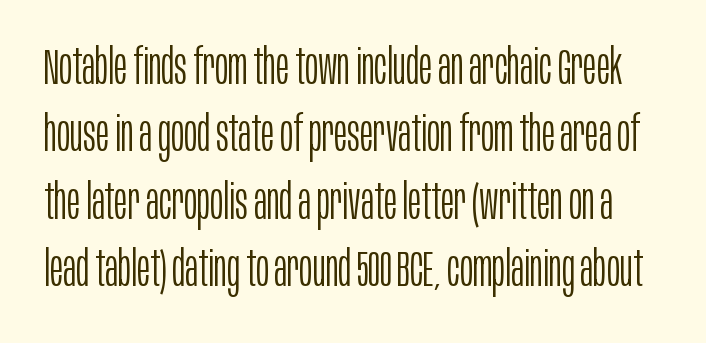
{"serif": "no", "italic": "no", "bold": "no", "weight": "light", "width": "condensed", "stroke_contrast": "low", "x_height": "large", "monospaced": "no", "underline": "no", "line_spacing": "normal", "line_spacing_ratio": 1.35, "letter_spacing": "normal", "letter_spacing_em": 0.0, "glyph_px": 50}
